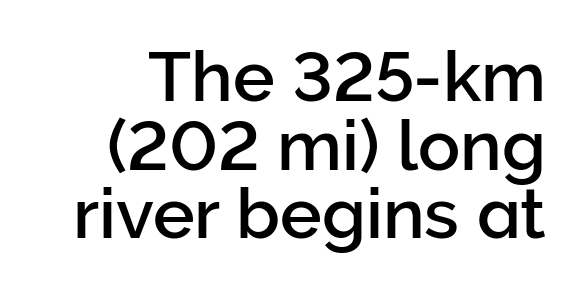
The image shows 70 px sans-serif type, upright; set tight line spacing (0.98x), normal letter spacing, not underlined; low stroke contrast and a medium x-height.
